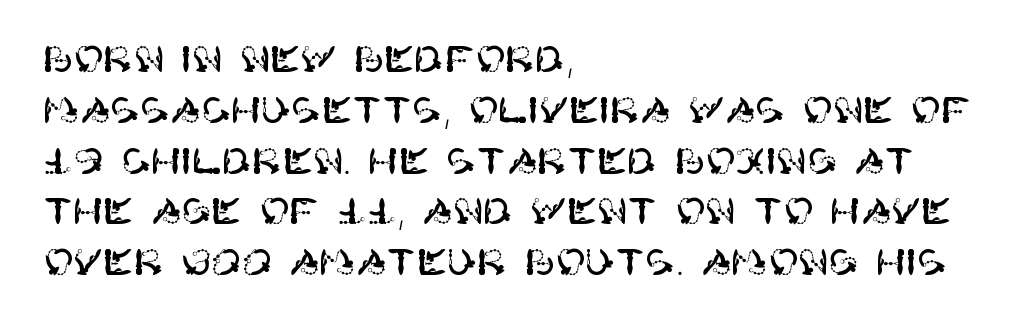
The image shows 36 px sans-serif type, upright; set left-aligned, normal line spacing (1.41x), normal letter spacing, not underlined; high stroke contrast and a large x-height.
